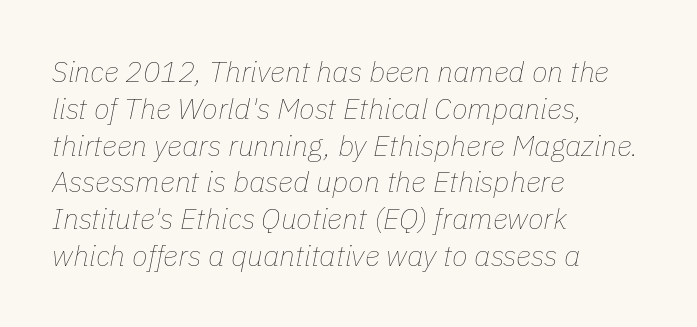
Q: Is the text bold? A: No.
Q: Is the text italic (slanted)? A: Yes, it leans right by about 11 degrees.
Q: Is the text underlined? A: No.
Q: How is the paragraph aligned? A: Left-aligned.
Q: Is the spacing between letters normal or unusually wide? A: Normal.
Q: Is the spacing between lines tight, normal or loose? A: Normal.
Q: Width (condensed, normal, or wide)? A: Normal.
Q: Stroke contrast? A: Low.
Q: x-height? A: Medium.
Q: Monospaced? A: No.
